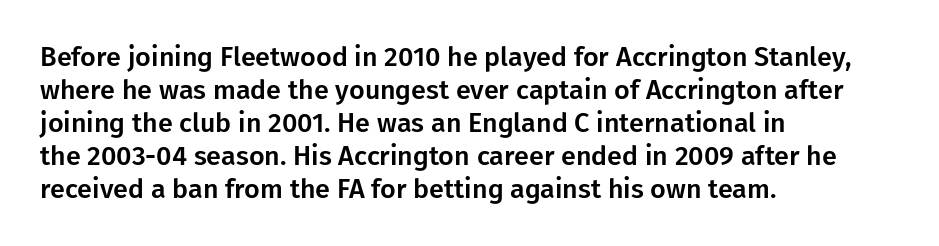
No extra tracking has been applied to these lines. Check the space under the baseline: it is left empty. The font's upright variant was chosen for this text. Casual observation: everything's shoved over to the left.
